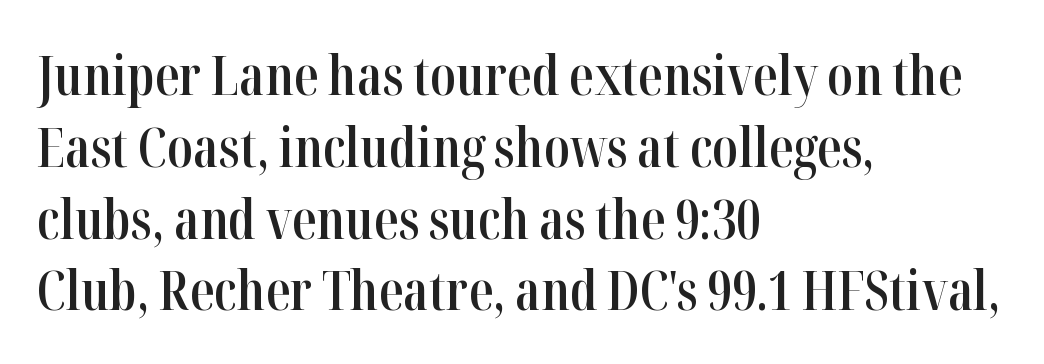
{"serif": "yes", "italic": "no", "bold": "semi", "weight": "semibold", "width": "condensed", "stroke_contrast": "high", "x_height": "medium", "monospaced": "no", "underline": "no", "align": "left", "line_spacing": "normal", "line_spacing_ratio": 1.33, "letter_spacing": "normal", "letter_spacing_em": 0.0, "glyph_px": 54}
